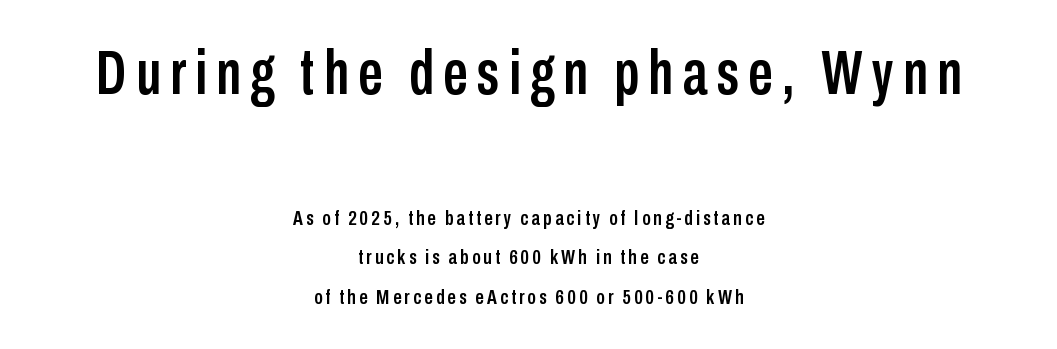
Notice how the passage keeps no hard edge, just a central spine. Quick note: underline off. The type sits square on the baseline with zero lean. Is this a fixed-width face? No — the glyphs have proportional, varying widths.
